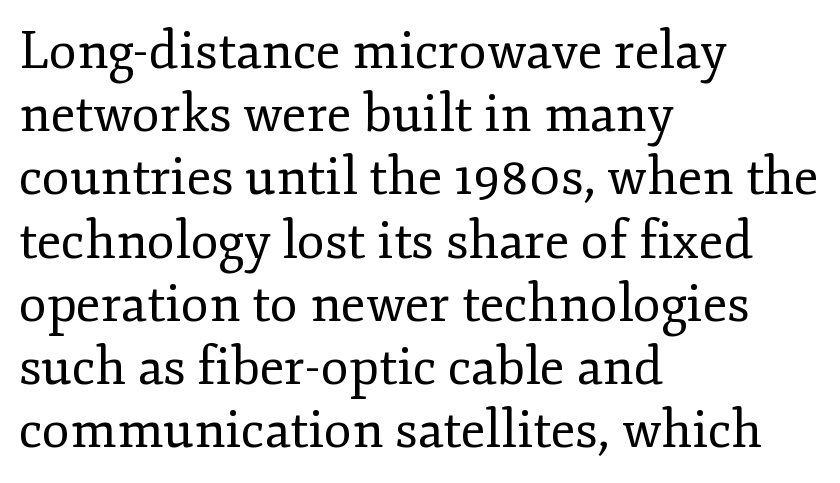
Q: Is the text bold? A: No.
Q: Is the text italic (slanted)? A: No, it is upright.
Q: Is the typeface a serif or a sans-serif typeface? A: Serif.
Q: Is the text underlined? A: No.
Q: How is the paragraph aligned? A: Left-aligned.
Q: Is the spacing between letters normal or unusually wide? A: Normal.
Q: Width (condensed, normal, or wide)? A: Normal.
Q: Stroke contrast? A: Low.
Q: x-height? A: Small.
Q: Monospaced? A: No.
